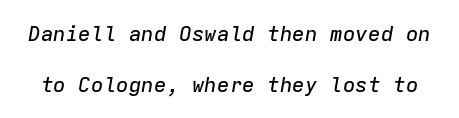
The image shows 21 px text type, italic (leaning right); set loose line spacing (2.41x), normal letter spacing, not underlined.
